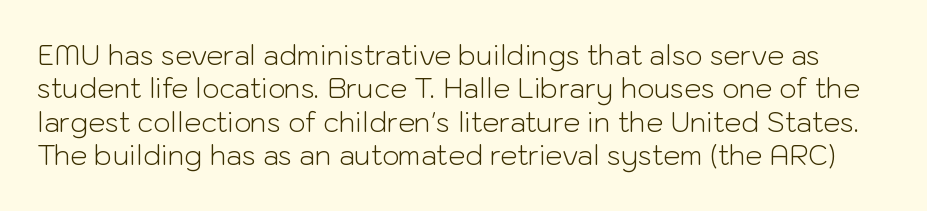
Q: Is the text bold? A: No.
Q: Is the text italic (slanted)? A: No, it is upright.
Q: Is the text underlined? A: No.
Q: Is the spacing between letters normal or unusually wide? A: Normal.
